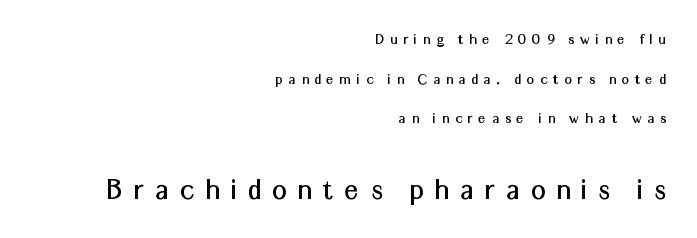
Q: Is the text italic (slanted)? A: No, it is upright.
Q: Is the typeface a serif or a sans-serif typeface? A: Sans-serif.
Q: Is the text underlined? A: No.
Q: How is the paragraph aligned? A: Right-aligned.
Q: Is the spacing between letters normal or unusually wide? A: Unusually wide.
Q: Is the spacing between lines tight, normal or loose? A: Loose.
Q: Which block of text is set in a larger size, the first (top) or the second (bottom)? A: The second (bottom) one.
Q: Width (condensed, normal, or wide)? A: Normal.
Q: Stroke contrast? A: Medium.
Q: x-height? A: Medium.
Q: Monospaced? A: No.
